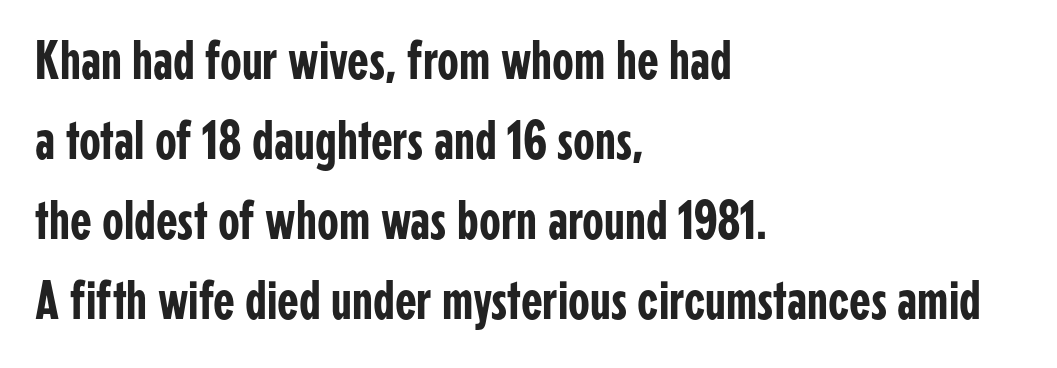
Spacing verdict: proportional, widths tailored to each character. The lines sit at an ordinary, default distance from one another. Unlike a traditional serif, this face leaves its strokes unadorned. Honestly, the letter spacing is just normal — you wouldn't notice it. Lines of text with bare space underneath. These lines stack with their left ends in a neat column.
